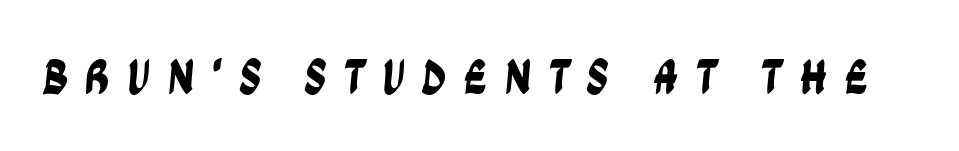
{"serif": "no", "width": "condensed", "stroke_contrast": "low", "x_height": "large", "monospaced": "no", "underline": "no", "letter_spacing": "wide", "letter_spacing_em": 0.33, "glyph_px": 50}
